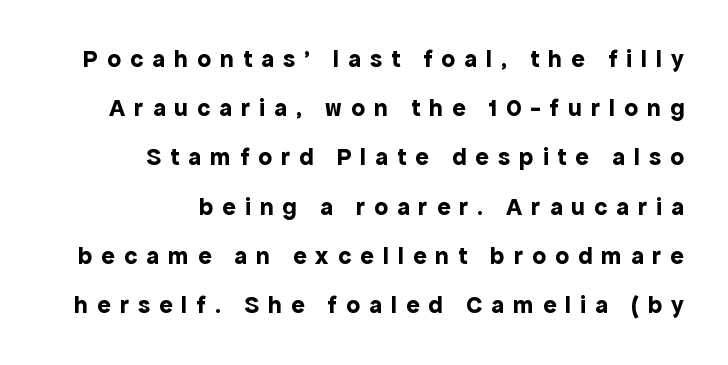
The line-height multiplier appears high, well above default. Summary of weight: heavy, a full bold. Someone cranked the tracking dial way up on this one. The rendering anchors every line to the right-hand side. Nobody drew a line under any word here. The axis of the letterforms is exactly vertical.
